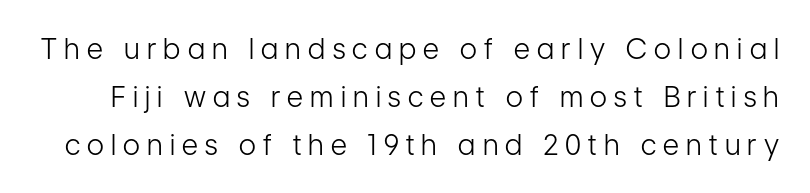
Q: Is the text bold? A: No.
Q: Is the text italic (slanted)? A: No, it is upright.
Q: Is the typeface a serif or a sans-serif typeface? A: Sans-serif.
Q: Is the text underlined? A: No.
Q: Is the spacing between letters normal or unusually wide? A: Unusually wide.
Q: Width (condensed, normal, or wide)? A: Condensed.
Q: Stroke contrast? A: Low.
Q: x-height? A: Medium.
Q: Monospaced? A: No.
